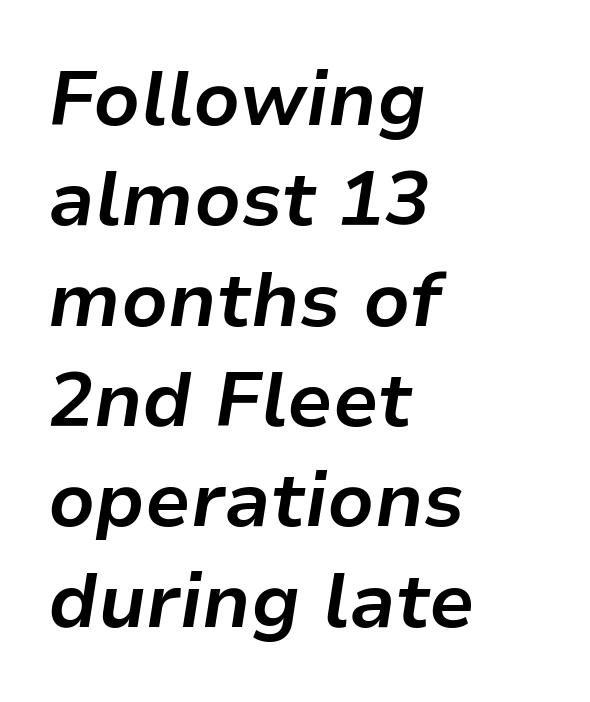
Q: Is the text bold? A: Yes.
Q: Is the text italic (slanted)? A: Yes, it leans right by about 9 degrees.
Q: Is the text underlined? A: No.
Q: How is the paragraph aligned? A: Left-aligned.
Q: Is the spacing between letters normal or unusually wide? A: Normal.
Q: Is the spacing between lines tight, normal or loose? A: Normal.
Q: Width (condensed, normal, or wide)? A: Normal.
Q: Stroke contrast? A: Low.
Q: x-height? A: Medium.
Q: Monospaced? A: No.
